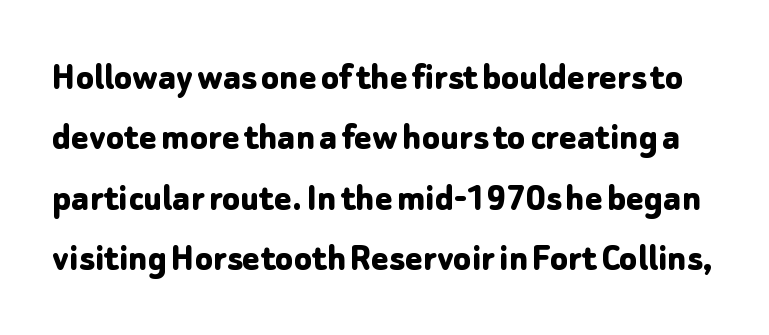
Q: Is the text bold? A: Yes.
Q: Is the text italic (slanted)? A: No, it is upright.
Q: Is the typeface a serif or a sans-serif typeface? A: Sans-serif.
Q: Is the text underlined? A: No.
Q: Is the spacing between letters normal or unusually wide? A: Normal.
Q: Is the spacing between lines tight, normal or loose? A: Normal.
Q: Width (condensed, normal, or wide)? A: Normal.
Q: Stroke contrast? A: Low.
Q: x-height? A: Medium.
Q: Monospaced? A: No.
